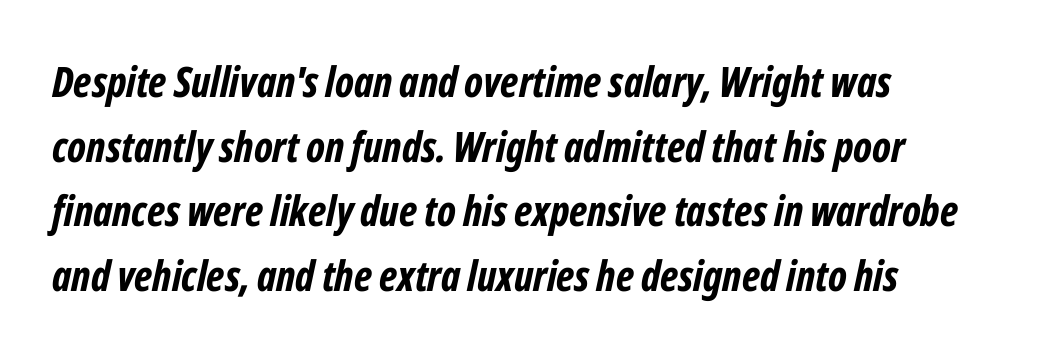
Q: Is the text bold? A: Yes.
Q: Is the text italic (slanted)? A: Yes, it leans right by about 12 degrees.
Q: Is the text underlined? A: No.
Q: How is the paragraph aligned? A: Left-aligned.
Q: Is the spacing between letters normal or unusually wide? A: Normal.
Q: Is the spacing between lines tight, normal or loose? A: Normal.
Q: Width (condensed, normal, or wide)? A: Condensed.
Q: Stroke contrast? A: Low.
Q: x-height? A: Medium.
Q: Monospaced? A: No.
